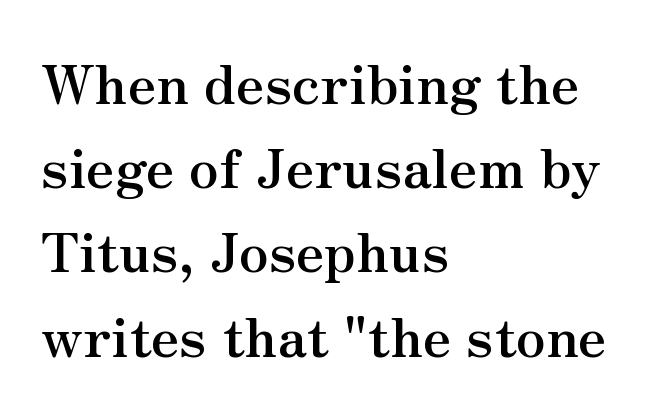
Leftover space on each line is placed entirely after the last word. The foot of each line stays bare and open. The face used here has the dense, thick strokes of a bold. Vertical strokes here are truly vertical.
